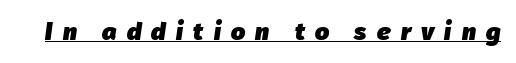
The image shows 25 px bold type, italic (leaning right); set unusually wide letter spacing (+0.41 em), underlined.
